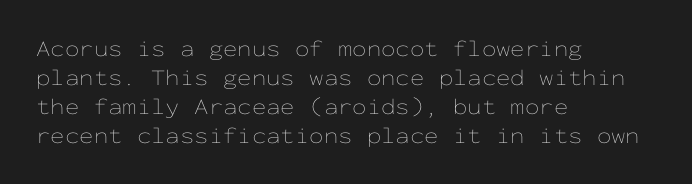
The image shows 23 px text type, upright; set left-aligned, normal line spacing (1.26x), normal letter spacing, not underlined.
